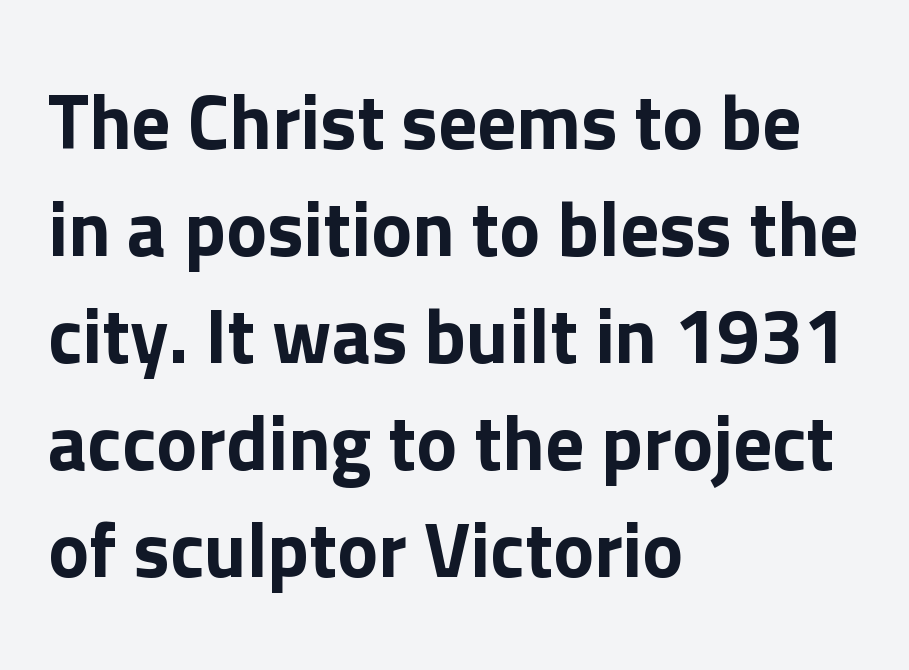
The image shows 77 px sans-serif type, upright; set left-aligned, normal line spacing (1.39x), normal letter spacing, not underlined; low stroke contrast and a medium x-height.
